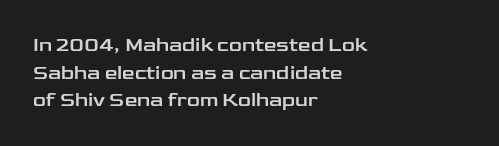
The image shows 20 px text type, upright; set left-aligned, normal line spacing (1.38x), normal letter spacing, not underlined.
